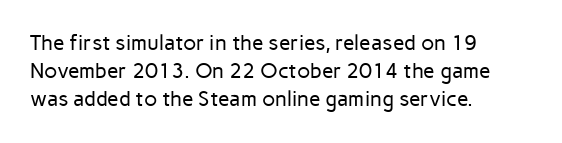
The image shows 21 px text type, upright; set left-aligned, normal line spacing (1.34x), normal letter spacing, not underlined.
